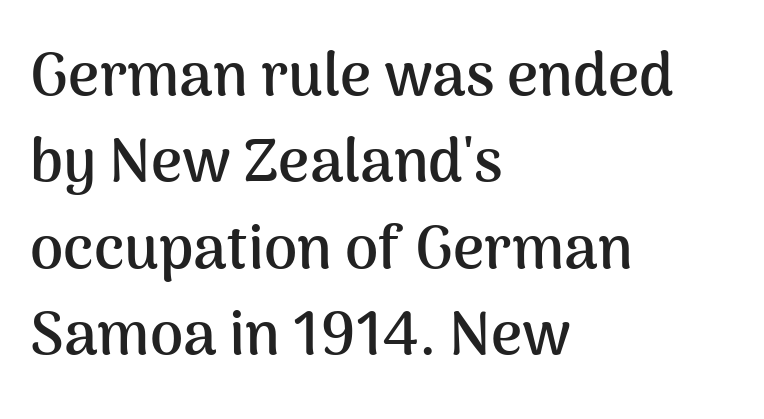
Q: Is the text bold? A: Yes.
Q: Is the text italic (slanted)? A: No, it is upright.
Q: Is the typeface a serif or a sans-serif typeface? A: Sans-serif.
Q: Is the text underlined? A: No.
Q: How is the paragraph aligned? A: Left-aligned.
Q: Is the spacing between letters normal or unusually wide? A: Normal.
Q: Is the spacing between lines tight, normal or loose? A: Normal.
Q: Width (condensed, normal, or wide)? A: Normal.
Q: Stroke contrast? A: Medium.
Q: x-height? A: Medium.
Q: Monospaced? A: No.
